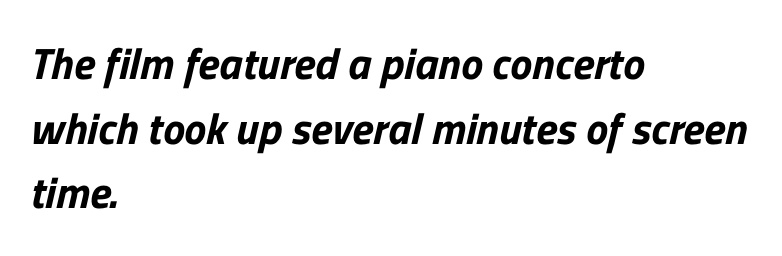
The image shows 44 px sans-serif type; set left-aligned, normal line spacing (1.47x), normal letter spacing, not underlined; low stroke contrast and a medium x-height.
